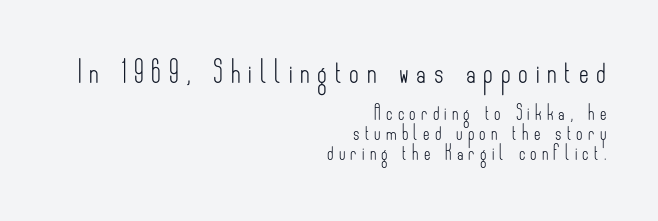
{"italic": "no", "bold": "no", "underline": "no", "align": "right", "line_spacing": "normal", "line_spacing_ratio": 1.43, "letter_spacing": "wide", "letter_spacing_em": 0.37, "larger_block": "first", "size_ratio": 1.5, "glyph_px": 21}
